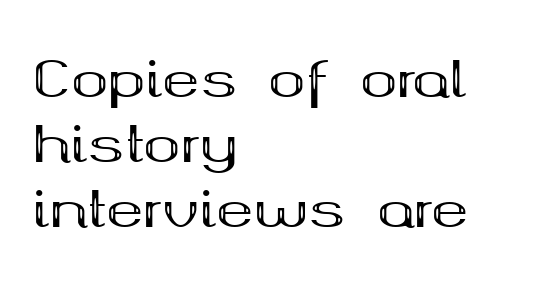
These lines carry a lot of weight — the face is fully bold. Descenders hang freely into open space. Do the characters align in a grid? No, the font is proportional. These lines are composed in type with serifs.
